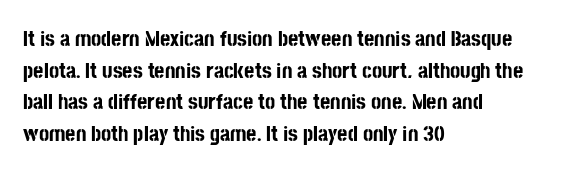
Q: Is the text bold? A: Yes.
Q: Is the text italic (slanted)? A: No, it is upright.
Q: Is the text underlined? A: No.
Q: How is the paragraph aligned? A: Left-aligned.
Q: Is the spacing between letters normal or unusually wide? A: Normal.
Q: Is the spacing between lines tight, normal or loose? A: Normal.
